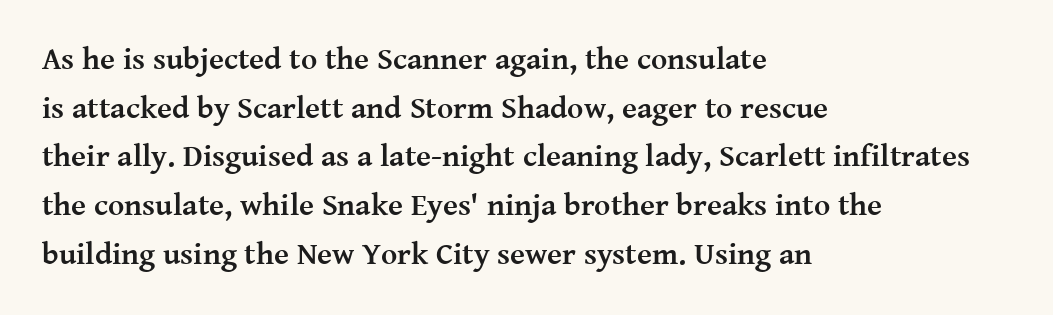
The image shows 31 px semibold serif type, upright; set left-aligned, normal line spacing (1.57x), normal letter spacing, not underlined; medium stroke contrast and a medium x-height.
